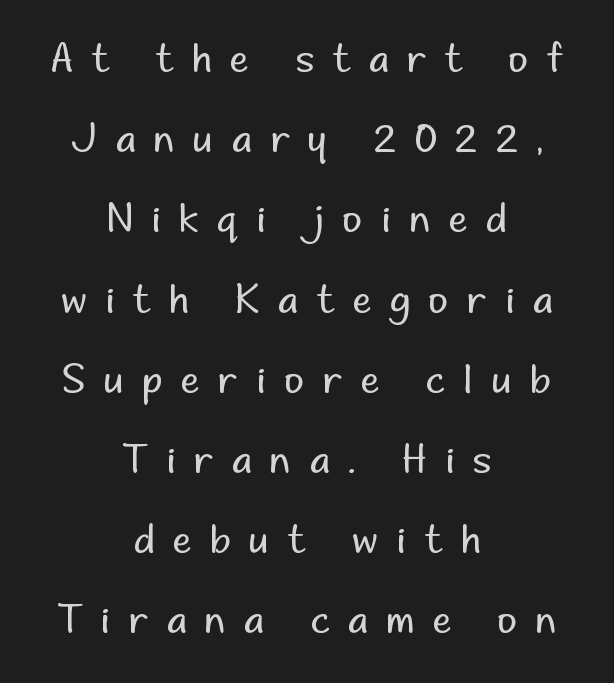
The letters stand upright; this is a roman face. Varying glyph widths throughout — classic text-font behaviour. The passage is arranged like a title page — every line centered. Each word looks stretched out because of the extra space between its letters.
